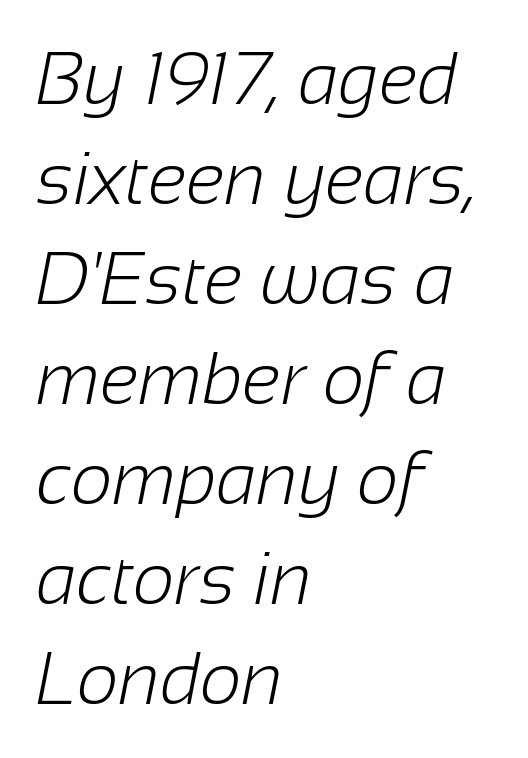
Q: Is the text bold? A: No.
Q: Is the typeface a serif or a sans-serif typeface? A: Sans-serif.
Q: Is the text underlined? A: No.
Q: How is the paragraph aligned? A: Left-aligned.
Q: Is the spacing between letters normal or unusually wide? A: Normal.
Q: Is the spacing between lines tight, normal or loose? A: Normal.
Q: Width (condensed, normal, or wide)? A: Normal.
Q: Stroke contrast? A: Low.
Q: x-height? A: Medium.
Q: Monospaced? A: No.
